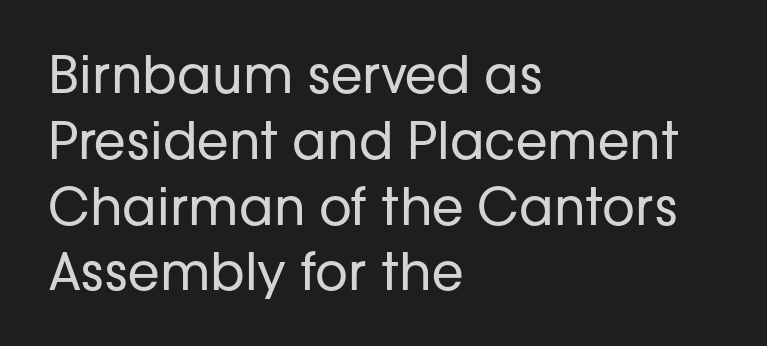
The type sits square on the baseline with zero lean. Nobody drew a line under any word here. Reading down the column, the eye jumps a familiar distance to each next line. Does the copy run flush right? No — it runs flush left. Weight class: somewhere from thin through regular.
